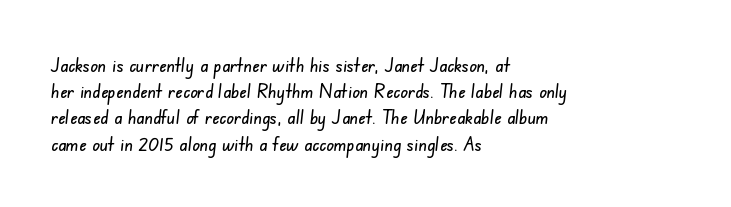
Q: Is the text underlined? A: No.
Q: How is the paragraph aligned? A: Left-aligned.
Q: Is the spacing between letters normal or unusually wide? A: Normal.
Q: Is the spacing between lines tight, normal or loose? A: Normal.
